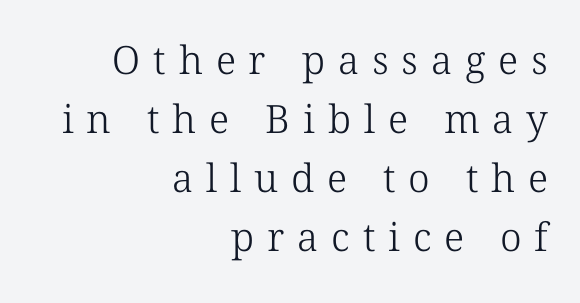
{"serif": "yes", "bold": "no", "weight": "light", "width": "normal", "stroke_contrast": "low", "x_height": "medium", "monospaced": "no", "underline": "no", "align": "right", "line_spacing": "normal", "line_spacing_ratio": 1.51, "letter_spacing": "wide", "letter_spacing_em": 0.33, "glyph_px": 39}
